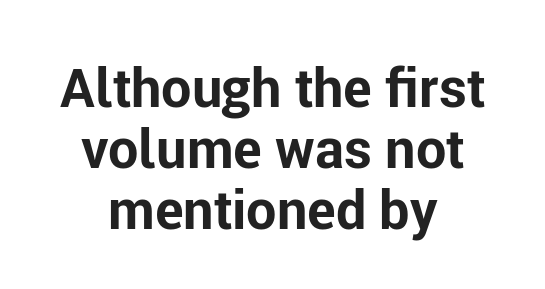
Centered paragraph, ragged on both sides. Note: no serifs on the glyphs. Quick note: not italic, upright. This sample has the flowing, uneven cadence of proportional lettering. Vertically, the passage feels compressed, each row crowding the next.
